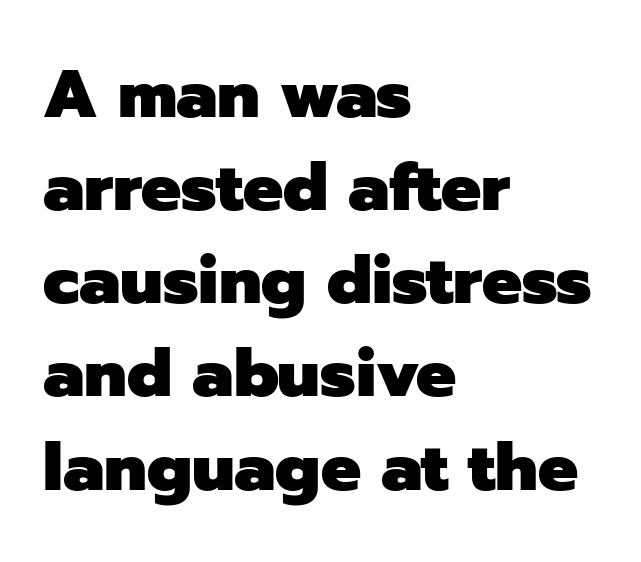
{"serif": "no", "italic": "no", "bold": "yes", "weight": "heavy", "width": "normal", "stroke_contrast": "low", "x_height": "medium", "monospaced": "no", "underline": "no", "align": "left", "line_spacing": "normal", "line_spacing_ratio": 1.39, "letter_spacing": "normal", "letter_spacing_em": 0.0, "glyph_px": 67}
